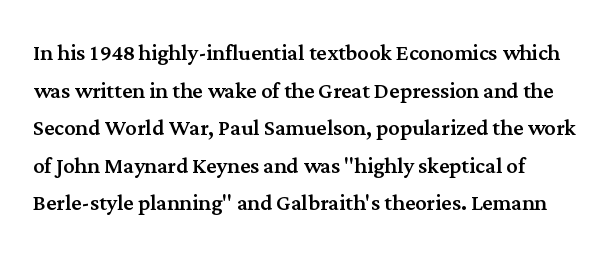
Q: Is the text italic (slanted)? A: No, it is upright.
Q: Is the typeface a serif or a sans-serif typeface? A: Serif.
Q: Is the text underlined? A: No.
Q: How is the paragraph aligned? A: Left-aligned.
Q: Is the spacing between letters normal or unusually wide? A: Normal.
Q: Is the spacing between lines tight, normal or loose? A: Normal.
Q: Width (condensed, normal, or wide)? A: Normal.
Q: Stroke contrast? A: Medium.
Q: x-height? A: Medium.
Q: Monospaced? A: No.
